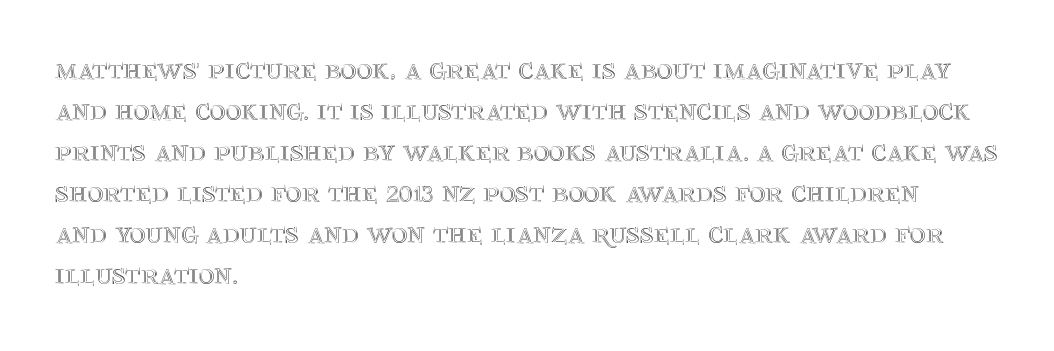
Q: Is the text italic (slanted)? A: No, it is upright.
Q: Is the text underlined? A: No.
Q: How is the paragraph aligned? A: Left-aligned.
Q: Is the spacing between letters normal or unusually wide? A: Normal.
Q: Is the spacing between lines tight, normal or loose? A: Normal.
Q: Width (condensed, normal, or wide)? A: Normal.
Q: x-height? A: Large.
Q: Monospaced? A: No.
